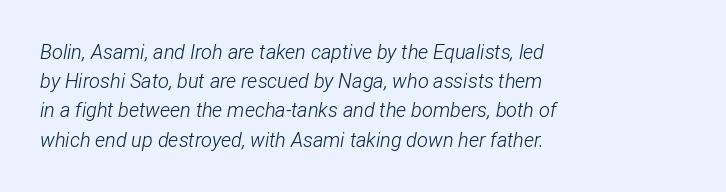
The image shows 20 px text type, italic (leaning right); set left-aligned, normal line spacing (1.46x), normal letter spacing, not underlined.
